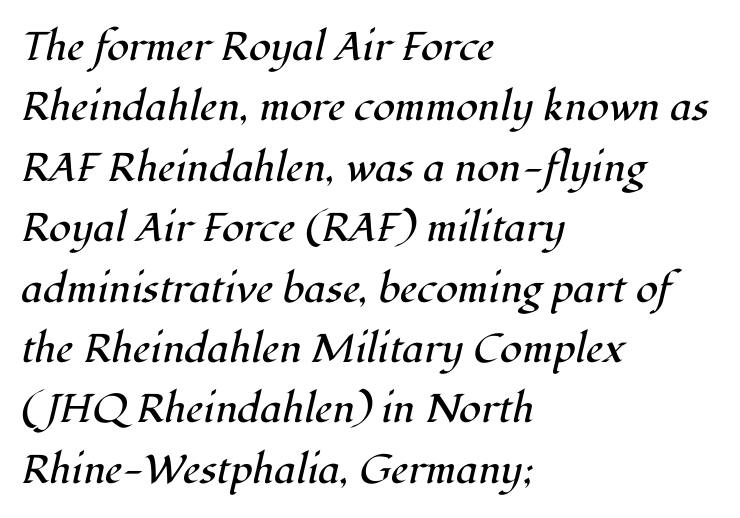
Q: Is the text bold? A: No.
Q: Is the text italic (slanted)? A: Yes, it leans right by about 12 degrees.
Q: Is the typeface a serif or a sans-serif typeface? A: Serif.
Q: Is the text underlined? A: No.
Q: How is the paragraph aligned? A: Left-aligned.
Q: Is the spacing between letters normal or unusually wide? A: Normal.
Q: Is the spacing between lines tight, normal or loose? A: Normal.
Q: Width (condensed, normal, or wide)? A: Normal.
Q: Stroke contrast? A: High.
Q: x-height? A: Medium.
Q: Monospaced? A: No.
